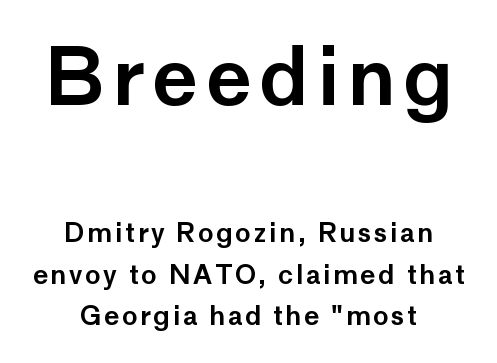
The image shows 78 px sans-serif type, upright; set centered, normal line spacing (1.6x), not underlined; the first (top) block is 3.0x larger; low stroke contrast and a medium x-height.
